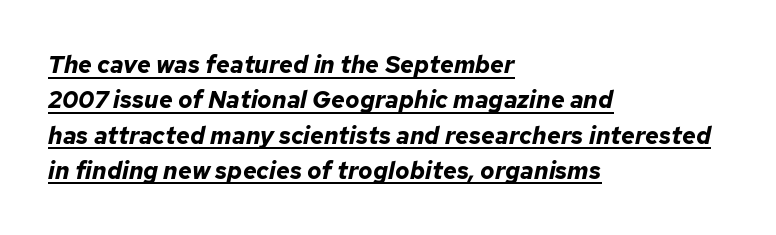
Tracking here is standard; glyphs follow each other at the usual distance. Posture: slanted. The lines are quadded left. The characters look thick and weighty, a clear bold.
